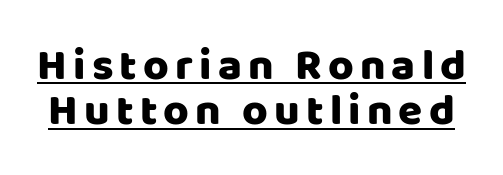
Q: Is the text italic (slanted)? A: No, it is upright.
Q: Is the typeface a serif or a sans-serif typeface? A: Sans-serif.
Q: Is the text underlined? A: Yes.
Q: Is the spacing between lines tight, normal or loose? A: Tight.
Q: Width (condensed, normal, or wide)? A: Normal.
Q: Stroke contrast? A: Low.
Q: x-height? A: Large.
Q: Monospaced? A: No.
